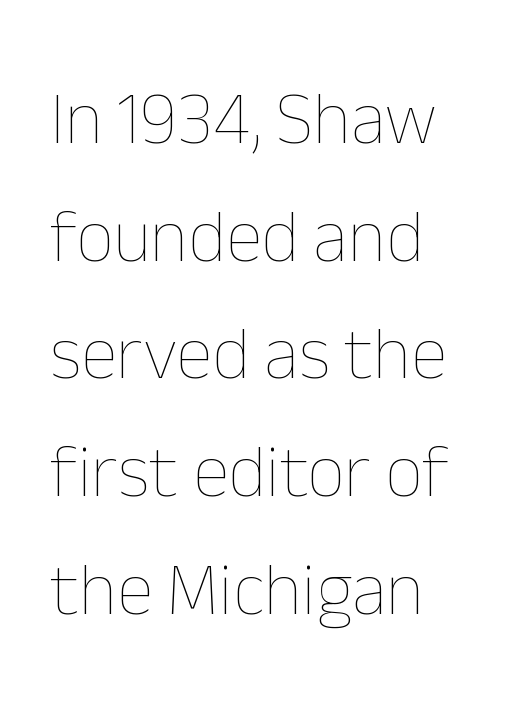
{"italic": "no", "bold": "no", "weight": "thin", "width": "normal", "stroke_contrast": "low", "x_height": "medium", "monospaced": "no", "underline": "no", "line_spacing": "normal", "line_spacing_ratio": 1.59, "letter_spacing": "normal", "letter_spacing_em": 0.0, "glyph_px": 74}
